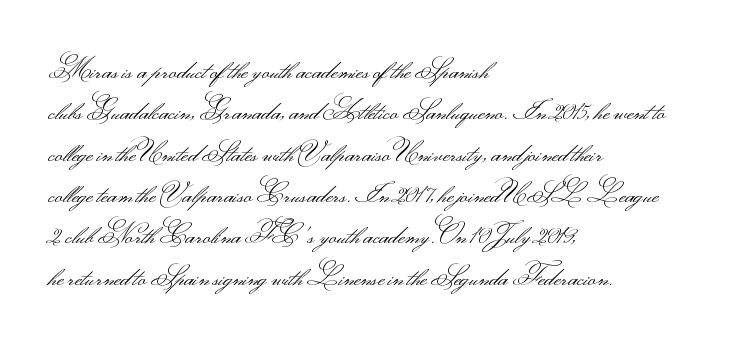
The image shows 26 px text type; set left-aligned, normal line spacing (1.59x), normal letter spacing, not underlined.
